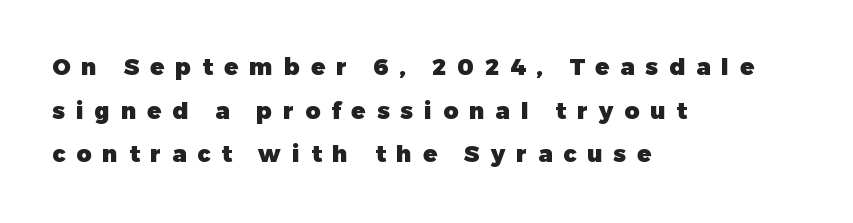
Q: Is the text bold? A: Yes.
Q: Is the text italic (slanted)? A: No, it is upright.
Q: Is the text underlined? A: No.
Q: How is the paragraph aligned? A: Left-aligned.
Q: Is the spacing between letters normal or unusually wide? A: Unusually wide.
Q: Is the spacing between lines tight, normal or loose? A: Loose.
